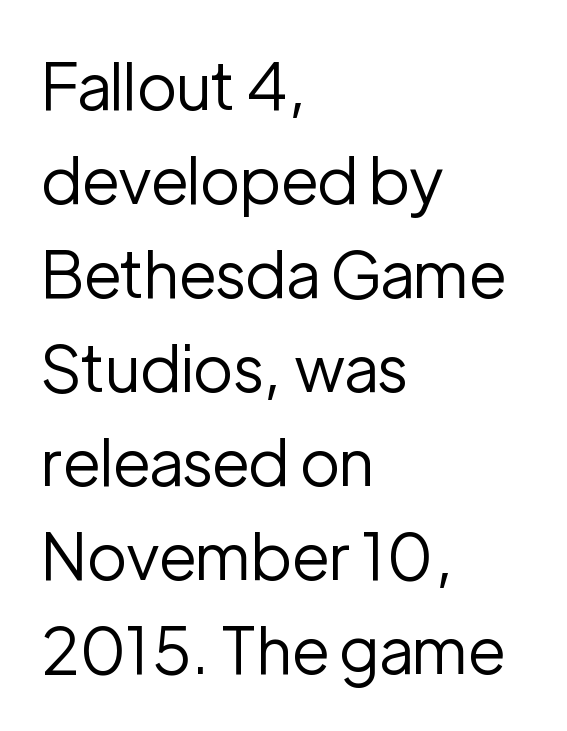
{"serif": "no", "italic": "no", "bold": "no", "weight": "regular", "width": "normal", "stroke_contrast": "low", "x_height": "medium", "monospaced": "no", "underline": "no", "align": "left", "line_spacing": "normal", "line_spacing_ratio": 1.47, "letter_spacing": "normal", "letter_spacing_em": 0.0, "glyph_px": 64}
